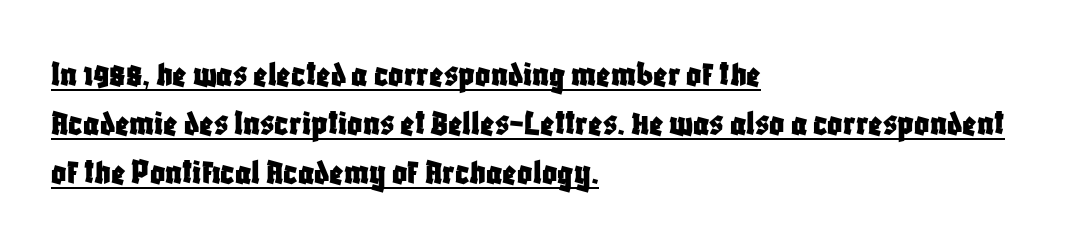
Quick note: interline space is typical. Is this a fixed-width face? No — the glyphs have proportional, varying widths. Italic? Not at all — the glyphs are vertical. The type family on display is of the sans-serif kind. Does the copy run flush right? No — it runs flush left. This rendering features underlined lettering.
